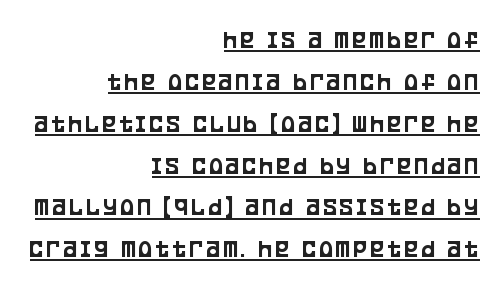
Q: Is the text italic (slanted)? A: No, it is upright.
Q: Is the text underlined? A: Yes.
Q: How is the paragraph aligned? A: Right-aligned.
Q: Is the spacing between lines tight, normal or loose? A: Normal.
